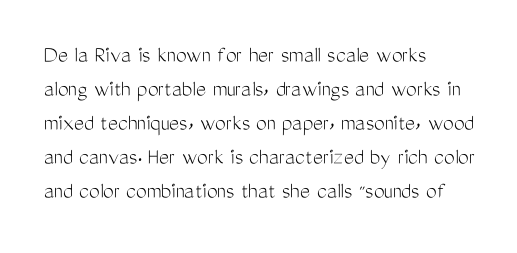
Just letters on the line, the space beneath them empty. The lines sit at an ordinary, default distance from one another. Reading down the block, your eye returns to a fixed left position each line. Think standard paragraph weight, or any step lighter than that.
